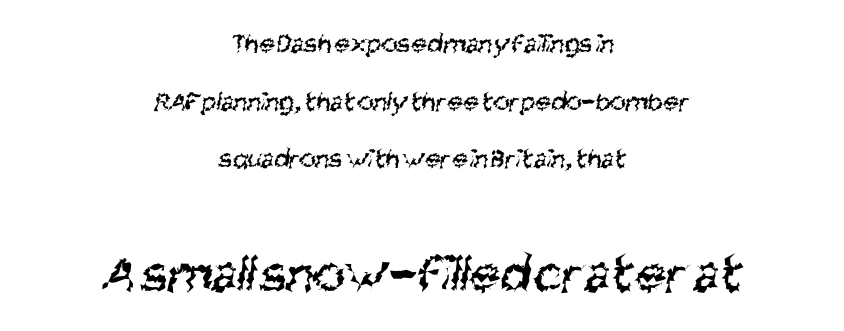
{"serif": "no", "bold": "no", "weight": "regular", "width": "condensed", "stroke_contrast": "medium", "x_height": "large", "monospaced": "no", "underline": "no", "align": "center", "line_spacing": "loose", "line_spacing_ratio": 2.06, "letter_spacing": "normal", "letter_spacing_em": 0.0, "larger_block": "second", "size_ratio": 1.96, "glyph_px": 55}
